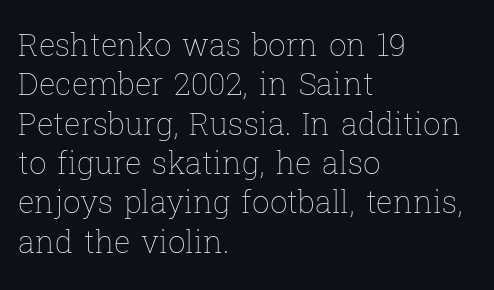
The text block is weighted toward the left margin, trailing off unevenly rightward. The letterforms sit shoulder to shoulder at normal distance. Nope, not italic — everything's standing straight. Vertically, the passage feels balanced, rows spaced as you'd expect.
